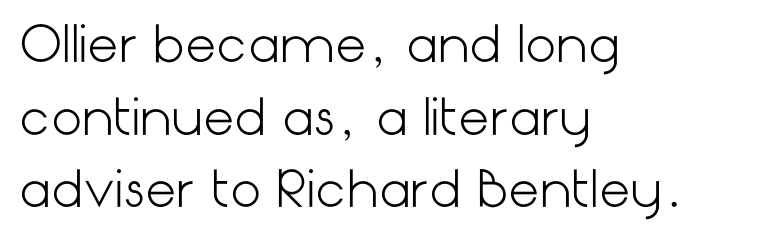
The image shows 49 px light sans-serif type, upright; set left-aligned, normal line spacing (1.48x), normal letter spacing, not underlined; low stroke contrast and a medium x-height.
